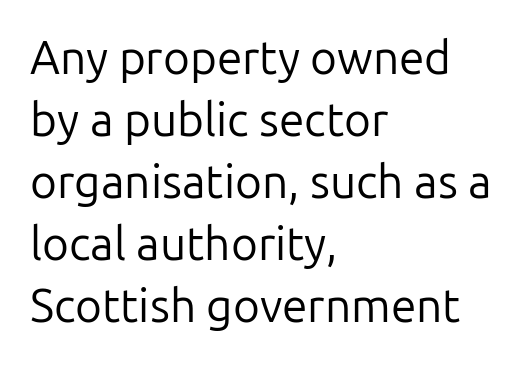
{"serif": "no", "italic": "no", "bold": "no", "weight": "regular", "width": "normal", "stroke_contrast": "low", "x_height": "medium", "monospaced": "no", "underline": "no", "align": "left", "line_spacing": "normal", "line_spacing_ratio": 1.35, "letter_spacing": "normal", "letter_spacing_em": 0.0, "glyph_px": 46}
